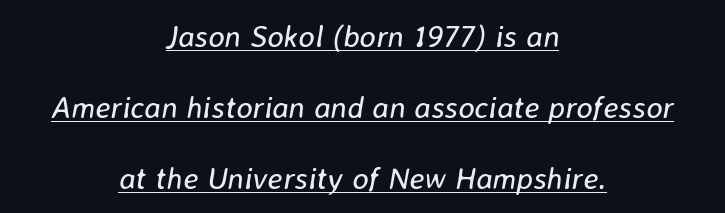
Which margin do the lines hug? Neither — every line sits in the middle. What decoration does the sample have? An underline. The rendering uses a large line-height, opening up the rows. Weight: regular or lighter. Does the lettering tilt? It does — this is italic.
